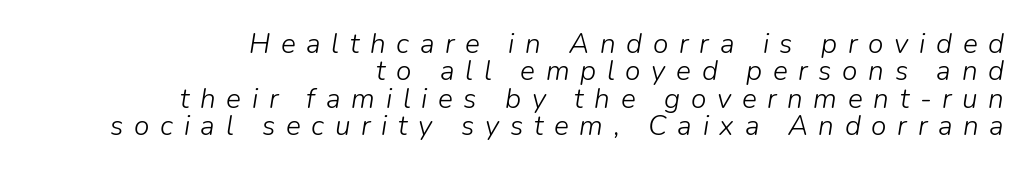
The type is letterspaced generously, with wide tracking. Reading down the column, the eye jumps only a short way to each next line. The paragraph shown leans on its right margin. Here the designer chose a conventional face with non-uniform glyph widths.
